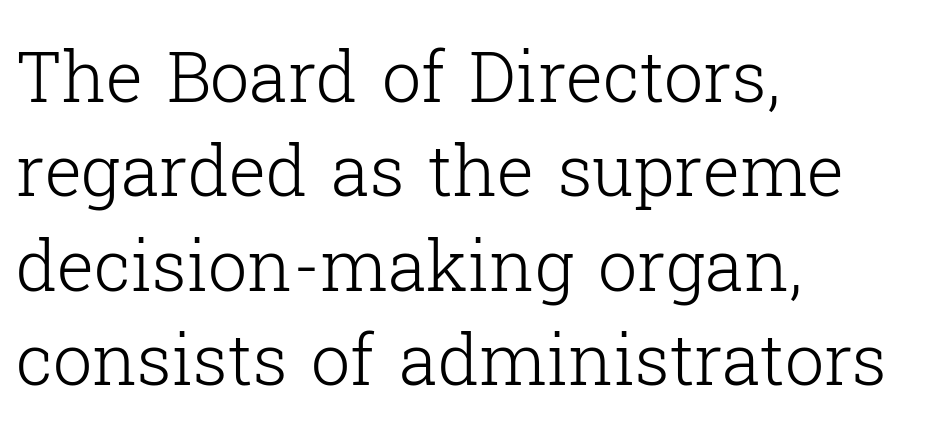
The typesetter chose a ragged-right arrangement here. Each row of text sits above clean, open space. Ink coverage per letter is moderate at most. Rows of type keep a routine distance in the vertical direction.
